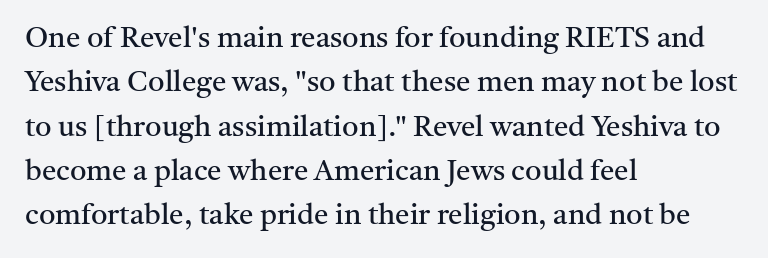
Q: Is the text bold? A: No.
Q: Is the text italic (slanted)? A: No, it is upright.
Q: Is the typeface a serif or a sans-serif typeface? A: Serif.
Q: Is the text underlined? A: No.
Q: How is the paragraph aligned? A: Left-aligned.
Q: Is the spacing between letters normal or unusually wide? A: Normal.
Q: Is the spacing between lines tight, normal or loose? A: Normal.
Q: Width (condensed, normal, or wide)? A: Normal.
Q: Stroke contrast? A: Medium.
Q: x-height? A: Medium.
Q: Monospaced? A: No.
